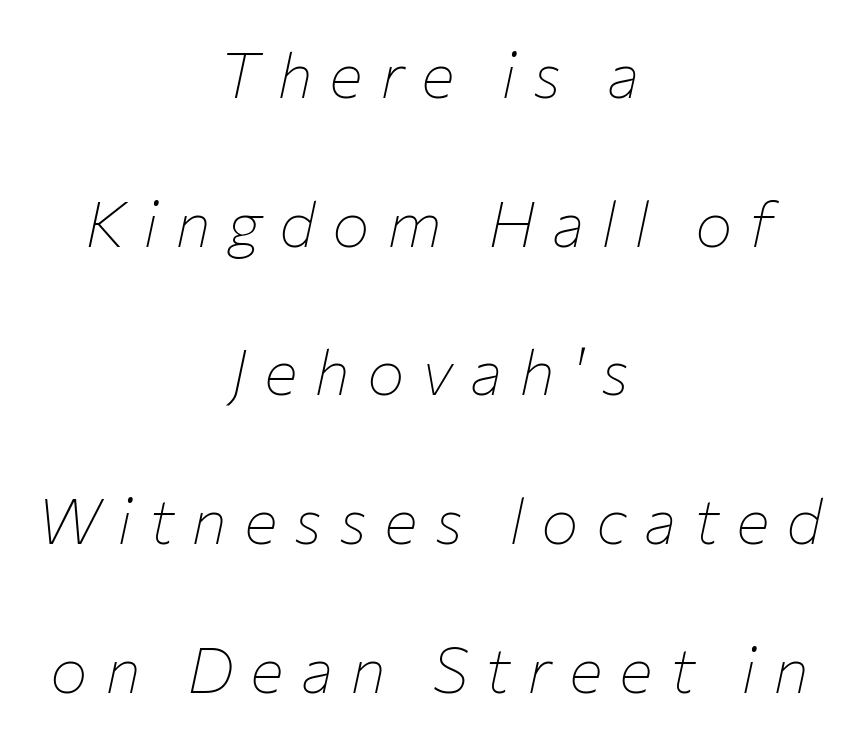
The image shows 63 px thin type, italic (leaning right); set centered, loose line spacing (2.36x), unusually wide letter spacing (+0.27 em), not underlined; low stroke contrast and a medium x-height.
